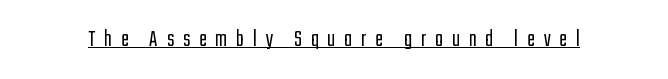
The image shows 24 px text type, upright; set unusually wide letter spacing (+0.37 em), underlined.
